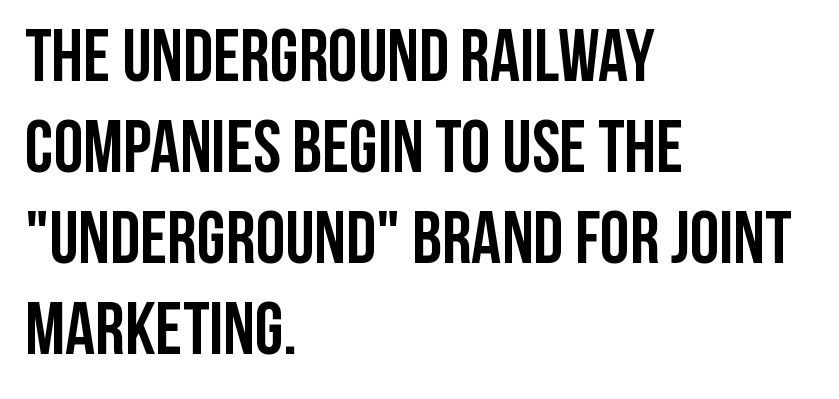
The image shows 74 px semibold, condensed sans-serif type, upright; set left-aligned, line spacing 1.23x, normal letter spacing, not underlined; low stroke contrast and a large x-height.
